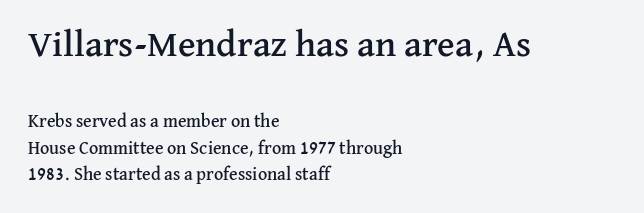
The image shows 37 px serif type, upright; set left-aligned, normal line spacing (1.49x), normal letter spacing, not underlined; the first (top) block is 2.06x larger; medium stroke contrast and a medium x-height.
